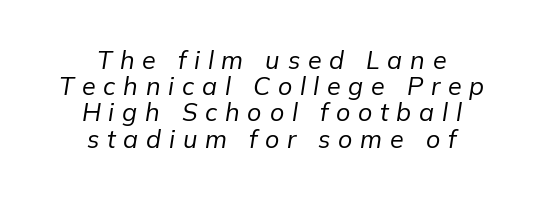
Q: Is the text bold? A: No.
Q: Is the text italic (slanted)? A: Yes, it leans right by about 9 degrees.
Q: Is the text underlined? A: No.
Q: How is the paragraph aligned? A: Centered.
Q: Is the spacing between letters normal or unusually wide? A: Unusually wide.
Q: Is the spacing between lines tight, normal or loose? A: Tight.
